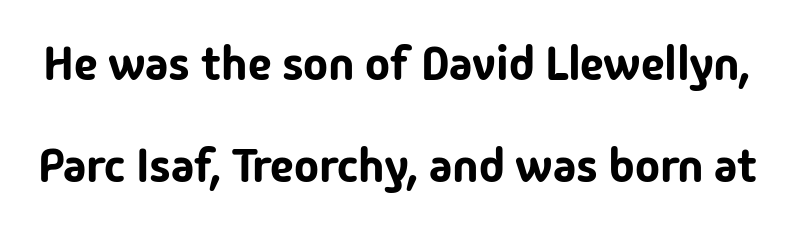
Q: Is the text italic (slanted)? A: No, it is upright.
Q: Is the typeface a serif or a sans-serif typeface? A: Sans-serif.
Q: Is the text underlined? A: No.
Q: Is the spacing between letters normal or unusually wide? A: Normal.
Q: Is the spacing between lines tight, normal or loose? A: Loose.
Q: Width (condensed, normal, or wide)? A: Normal.
Q: Stroke contrast? A: Low.
Q: x-height? A: Medium.
Q: Monospaced? A: No.
